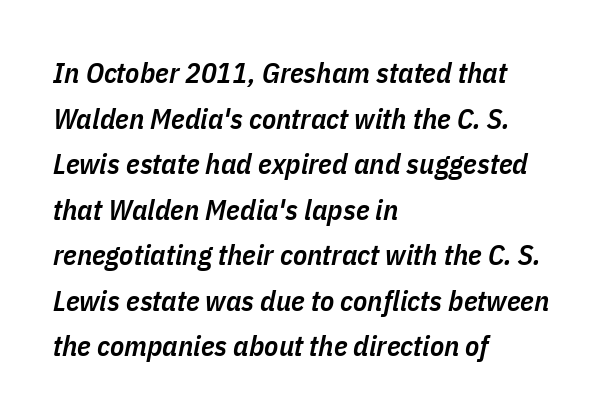
Q: Is the text bold? A: Semi-bold.
Q: Is the text italic (slanted)? A: Yes, it leans right by about 11 degrees.
Q: Is the text underlined? A: No.
Q: How is the paragraph aligned? A: Left-aligned.
Q: Is the spacing between letters normal or unusually wide? A: Normal.
Q: Is the spacing between lines tight, normal or loose? A: Normal.
Q: Width (condensed, normal, or wide)? A: Condensed.
Q: Stroke contrast? A: Low.
Q: x-height? A: Medium.
Q: Monospaced? A: No.
